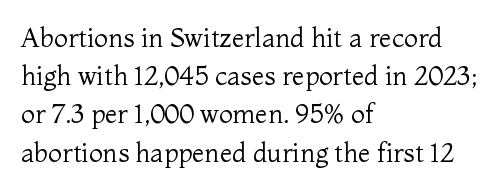
The image shows 26 px text type, upright; set left-aligned, normal line spacing (1.47x), normal letter spacing, not underlined.
